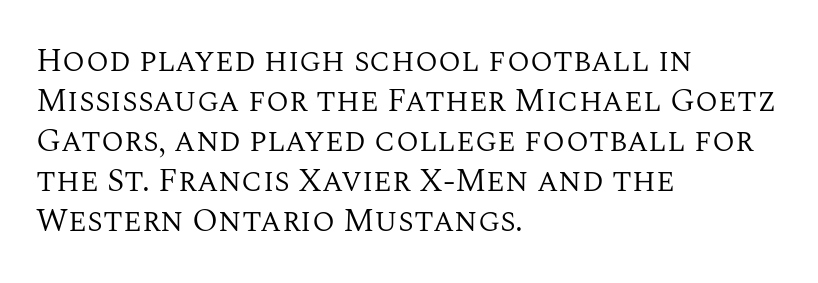
The letters stand upright; this is a roman face. Looks like regular typesetting: each glyph gets only the width it needs. Each stroke keeps to a modest, everyday thickness or less. Are there feet on the stems? There are — it's a serif.
